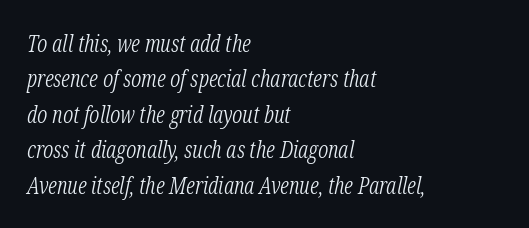
These lines stack with their left ends in a neat column. Honestly, the letter spacing is just normal — you wouldn't notice it. The space directly below the letters is spotless. The typesetting does not lean heavy: it is not bold. The passage shown stacks its lines at a standard gap.
